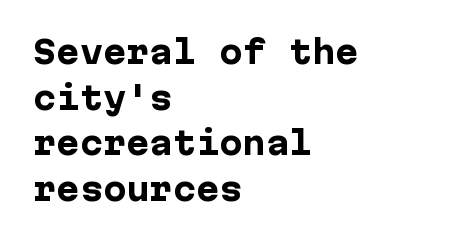
{"serif": "no", "italic": "no", "bold": "yes", "weight": "heavy", "width": "normal", "stroke_contrast": "low", "x_height": "medium", "underline": "no", "align": "left", "line_spacing": "normal", "line_spacing_ratio": 1.47, "letter_spacing": "normal", "letter_spacing_em": 0.0, "glyph_px": 31}
